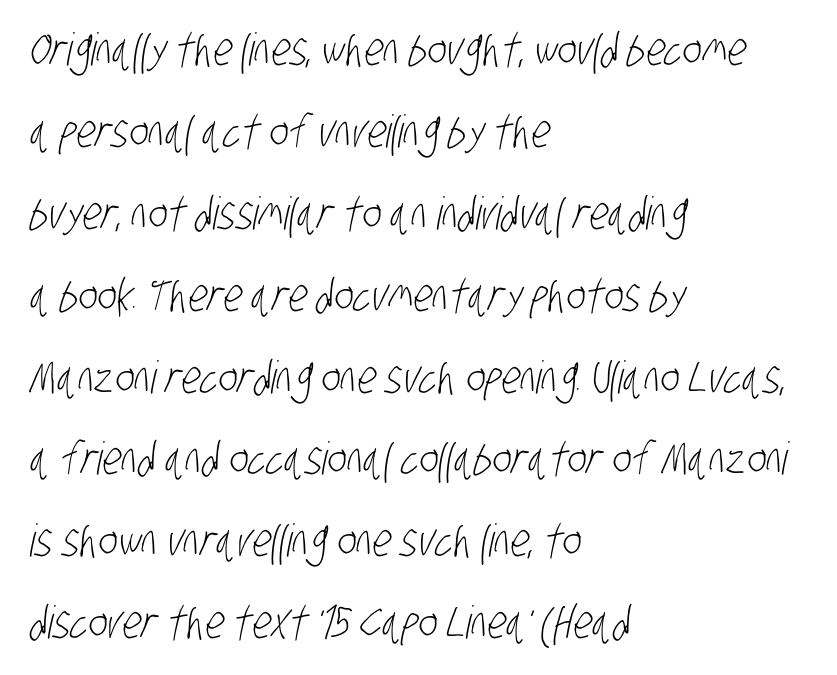
The image shows 45 px light, condensed sans-serif type; set left-aligned, line spacing 1.82x, normal letter spacing, not underlined; low stroke contrast and a large x-height.
